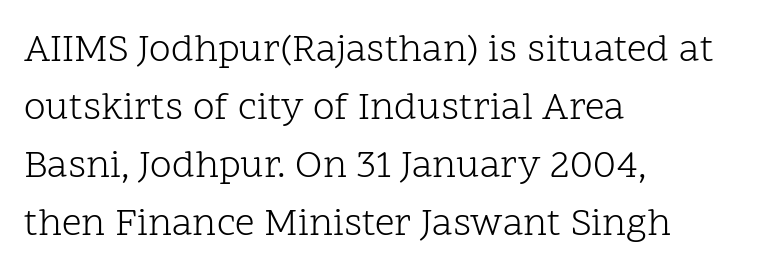
The image shows 39 px light serif type, upright; set left-aligned, normal line spacing (1.49x), normal letter spacing, not underlined; low stroke contrast and a medium x-height.
